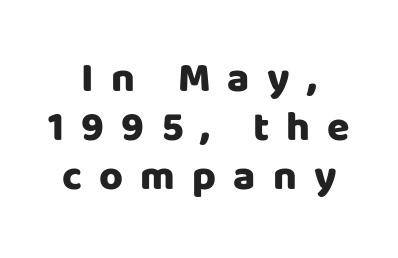
Q: Is the text bold? A: Yes.
Q: Is the text italic (slanted)? A: No, it is upright.
Q: Is the typeface a serif or a sans-serif typeface? A: Sans-serif.
Q: Is the text underlined? A: No.
Q: How is the paragraph aligned? A: Centered.
Q: Is the spacing between letters normal or unusually wide? A: Unusually wide.
Q: Width (condensed, normal, or wide)? A: Normal.
Q: Stroke contrast? A: Low.
Q: x-height? A: Large.
Q: Monospaced? A: No.
